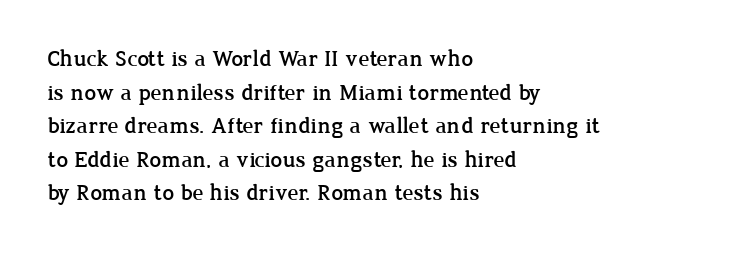
{"italic": "no", "underline": "no", "align": "left", "line_spacing": "normal", "line_spacing_ratio": 1.46, "letter_spacing": "normal", "letter_spacing_em": 0.0, "glyph_px": 23}
